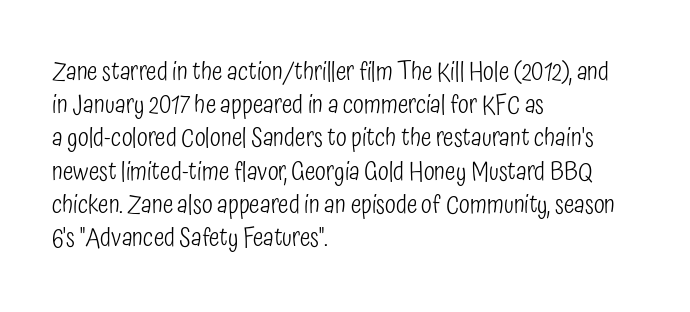
{"italic": "no", "bold": "no", "underline": "no", "align": "left", "line_spacing": "normal", "line_spacing_ratio": 1.33, "letter_spacing": "normal", "letter_spacing_em": 0.0, "glyph_px": 25}
